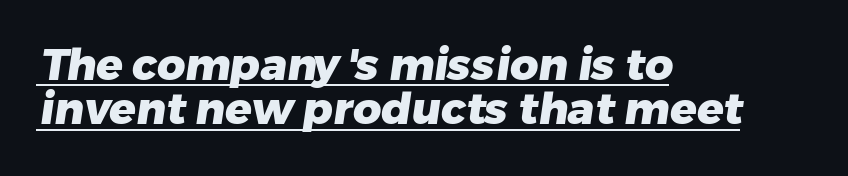
The image shows 44 px heavy sans-serif type; set left-aligned, tight line spacing (1.01x), normal letter spacing, underlined; low stroke contrast and a medium x-height.
